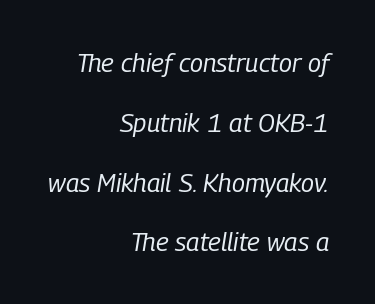
The image shows 26 px text type, italic (leaning right); set right-aligned, loose line spacing (2.3x), normal letter spacing, not underlined.
